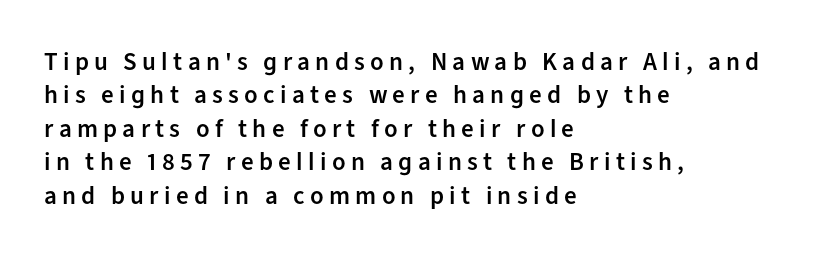
{"italic": "no", "bold": "semi", "underline": "no", "align": "left", "line_spacing": "normal", "line_spacing_ratio": 1.34, "letter_spacing": "wide", "letter_spacing_em": 0.21, "glyph_px": 25}
